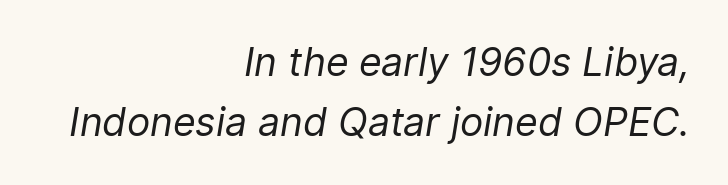
The image shows 39 px regular-weight type, italic (leaning right); set right-aligned, normal line spacing (1.54x), normal letter spacing, not underlined; low stroke contrast and a medium x-height.
